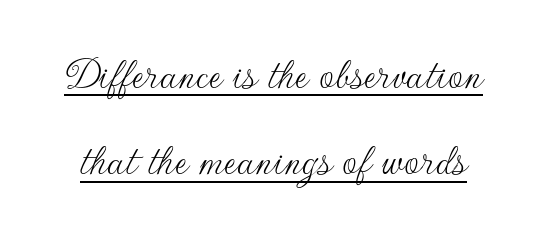
Q: Is the text bold? A: No.
Q: Is the text italic (slanted)? A: Yes.
Q: Is the typeface a serif or a sans-serif typeface? A: Sans-serif.
Q: Is the text underlined? A: Yes.
Q: Is the spacing between letters normal or unusually wide? A: Normal.
Q: Width (condensed, normal, or wide)? A: Normal.
Q: Stroke contrast? A: Low.
Q: x-height? A: Small.
Q: Monospaced? A: No.
